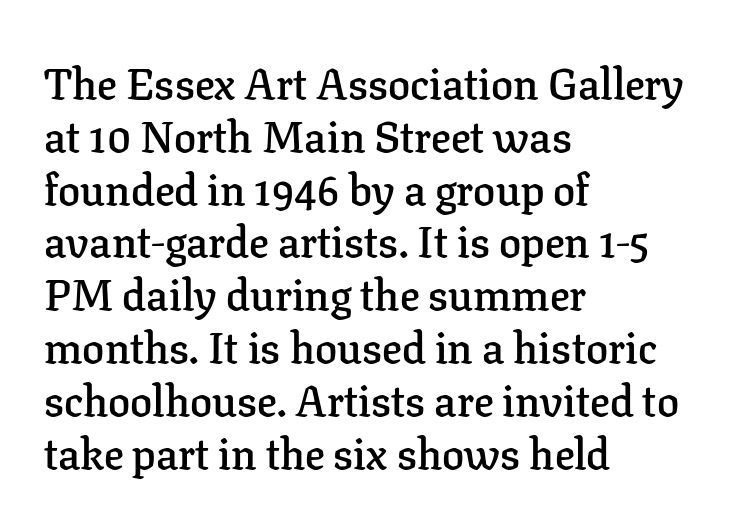
{"serif": "yes", "italic": "no", "bold": "semi", "weight": "semibold", "width": "normal", "stroke_contrast": "low", "x_height": "medium", "monospaced": "no", "underline": "no", "align": "left", "line_spacing_ratio": 1.2, "letter_spacing": "normal", "letter_spacing_em": 0.0, "glyph_px": 44}
